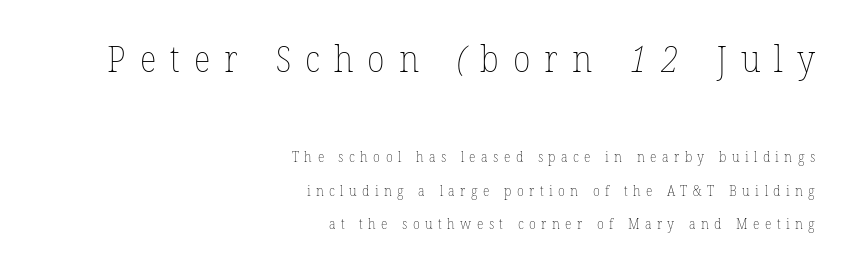
{"bold": "no", "weight": "thin", "width": "normal", "stroke_contrast": "low", "x_height": "medium", "monospaced": "no", "underline": "no", "align": "right", "line_spacing": "loose", "line_spacing_ratio": 2.38, "letter_spacing": "wide", "letter_spacing_em": 0.39, "larger_block": "first", "size_ratio": 2.57, "glyph_px": 36}
